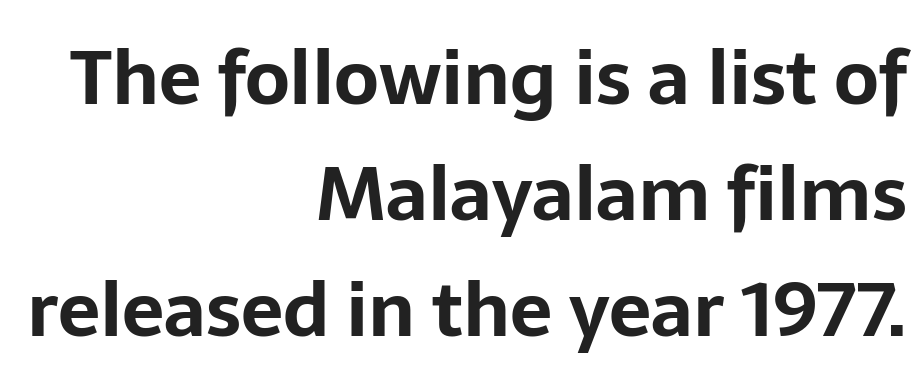
{"serif": "no", "italic": "no", "bold": "yes", "weight": "bold", "width": "normal", "stroke_contrast": "low", "x_height": "medium", "monospaced": "no", "underline": "no", "align": "right", "line_spacing": "normal", "line_spacing_ratio": 1.55, "letter_spacing": "normal", "letter_spacing_em": 0.0, "glyph_px": 75}
